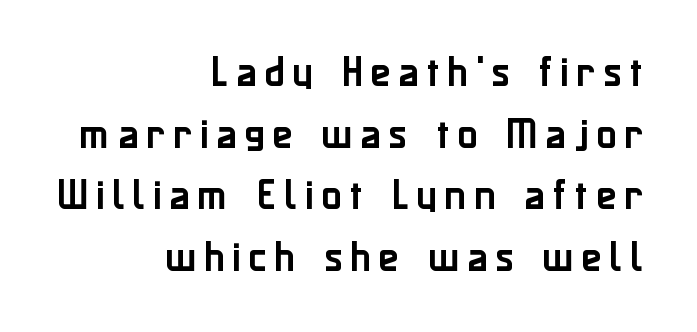
Q: Is the text italic (slanted)? A: No, it is upright.
Q: Is the typeface a serif or a sans-serif typeface? A: Sans-serif.
Q: Is the text underlined? A: No.
Q: How is the paragraph aligned? A: Right-aligned.
Q: Is the spacing between letters normal or unusually wide? A: Unusually wide.
Q: Width (condensed, normal, or wide)? A: Normal.
Q: Stroke contrast? A: Low.
Q: x-height? A: Medium.
Q: Monospaced? A: No.
